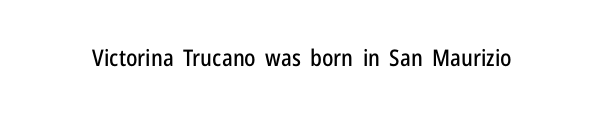
Q: Is the text italic (slanted)? A: No, it is upright.
Q: Is the text underlined? A: No.
Q: Is the spacing between letters normal or unusually wide? A: Normal.
